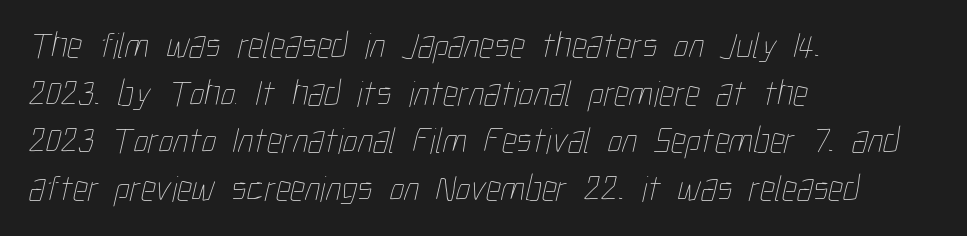
Vertical stems look standard width or narrower in stroke. Nobody drew a line under any word here. Nobody touched the tracking dial on this one. The rows are spaced the way most documents space them. This sample is left-justified, so line endings fall wherever the words run out. These lines are rendered in a variable-pitch font.
